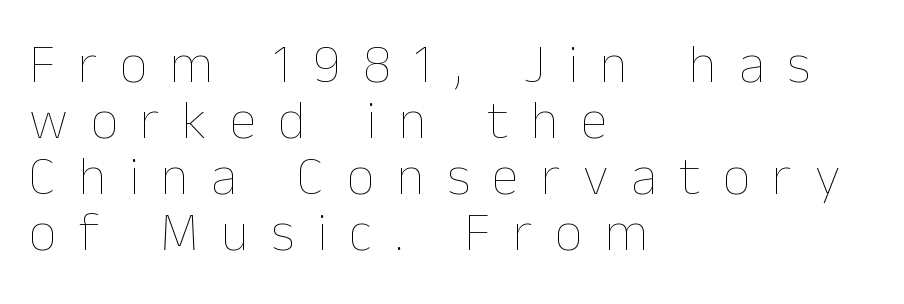
Leading is clearly below the norm, producing a dense column. Descender tails drop into unmarked territory. The ragged edge is on the right, which tells us the setting is flush left. These lines were composed using upright roman letters. This reads as an unemphasized weight, regular at the heaviest. The horizontal fit of the characters is loose and conspicuously gappy.
